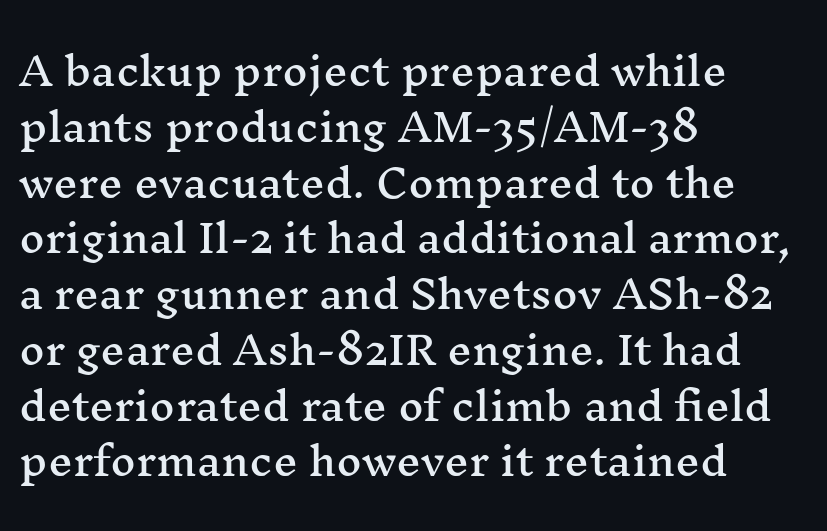
{"serif": "yes", "italic": "no", "width": "wide", "stroke_contrast": "medium", "x_height": "medium", "monospaced": "no", "underline": "no", "align": "left", "line_spacing": "normal", "line_spacing_ratio": 1.43, "letter_spacing": "normal", "letter_spacing_em": 0.0, "glyph_px": 39}
